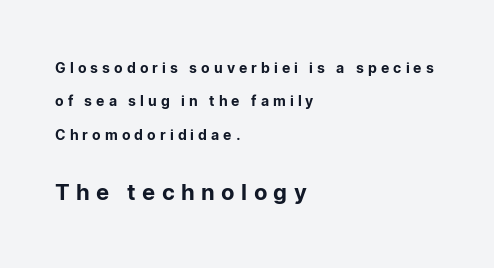
Q: Is the text italic (slanted)? A: No, it is upright.
Q: Is the text underlined? A: No.
Q: How is the paragraph aligned? A: Left-aligned.
Q: Is the spacing between letters normal or unusually wide? A: Unusually wide.
Q: Is the spacing between lines tight, normal or loose? A: Loose.
Q: Which block of text is set in a larger size, the first (top) or the second (bottom)? A: The second (bottom) one.
